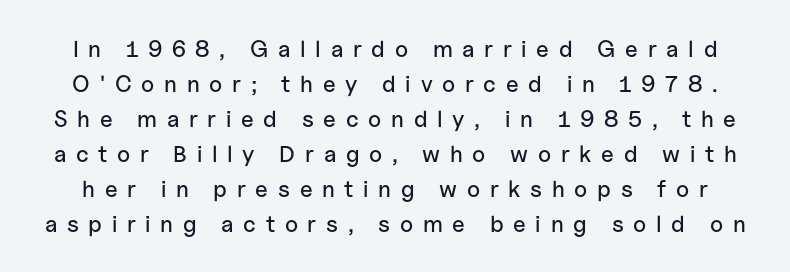
Q: Is the text italic (slanted)? A: No, it is upright.
Q: Is the text underlined? A: No.
Q: Is the spacing between letters normal or unusually wide? A: Unusually wide.
Q: Is the spacing between lines tight, normal or loose? A: Normal.
